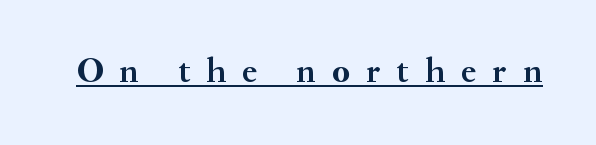
Upright lettering throughout. A serif font was chosen for this passage. The glyphs have the mass of a bold cut. The letters advance in unequal steps, a hallmark of proportional type. Glyph-to-glyph distance is far greater than everyday printed text. Caption: lettering with a line underneath.
